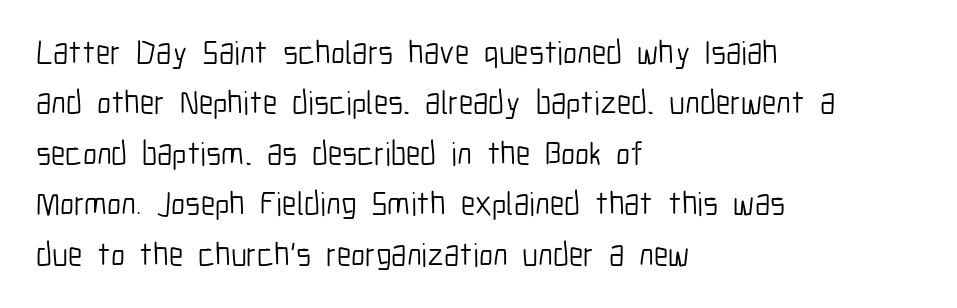
Q: Is the text bold? A: No.
Q: Is the text italic (slanted)? A: No, it is upright.
Q: Is the typeface a serif or a sans-serif typeface? A: Sans-serif.
Q: Is the text underlined? A: No.
Q: How is the paragraph aligned? A: Left-aligned.
Q: Is the spacing between letters normal or unusually wide? A: Normal.
Q: Is the spacing between lines tight, normal or loose? A: Normal.
Q: Width (condensed, normal, or wide)? A: Condensed.
Q: Stroke contrast? A: Low.
Q: x-height? A: Medium.
Q: Monospaced? A: No.
